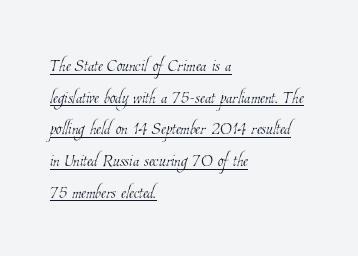
The line texture is even and compact thanks to regular tracking. Stroke thickness stays within the range of a standard reading face or lighter. A normal amount of white space separates one row of letters from the next. The glyphs are accompanied by a horizontal stroke just below them.
